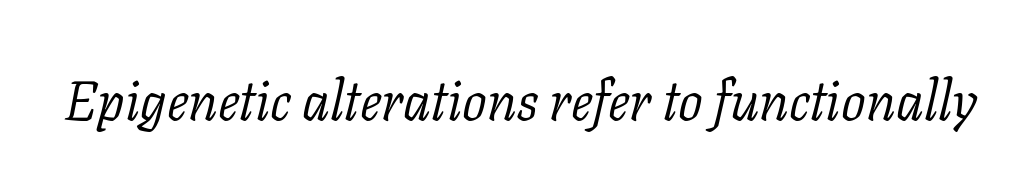
{"serif": "yes", "italic": "yes", "lean": "right", "slant_degrees": 11, "bold": "no", "weight": "light", "width": "normal", "stroke_contrast": "low", "x_height": "medium", "monospaced": "no", "underline": "no", "letter_spacing": "normal", "letter_spacing_em": 0.0, "glyph_px": 55}
